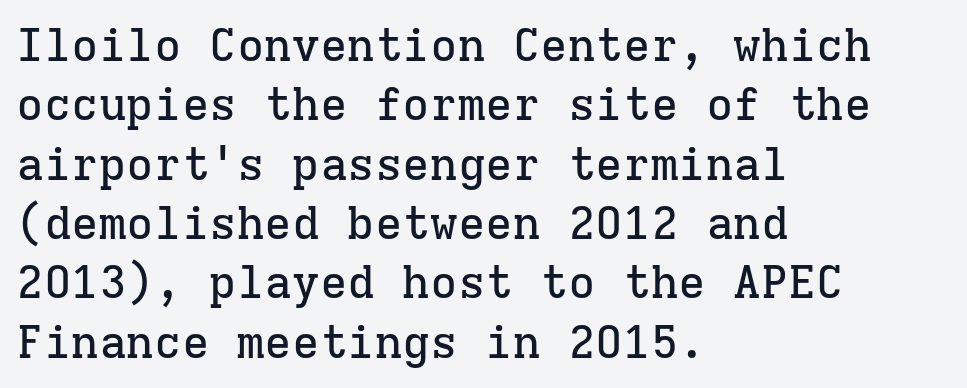
Q: Is the text italic (slanted)? A: No, it is upright.
Q: Is the typeface a serif or a sans-serif typeface? A: Serif.
Q: Is the text underlined? A: No.
Q: How is the paragraph aligned? A: Left-aligned.
Q: Is the spacing between letters normal or unusually wide? A: Normal.
Q: Is the spacing between lines tight, normal or loose? A: Normal.
Q: Width (condensed, normal, or wide)? A: Normal.
Q: Stroke contrast? A: Low.
Q: x-height? A: Medium.
Q: Monospaced? A: Yes.
